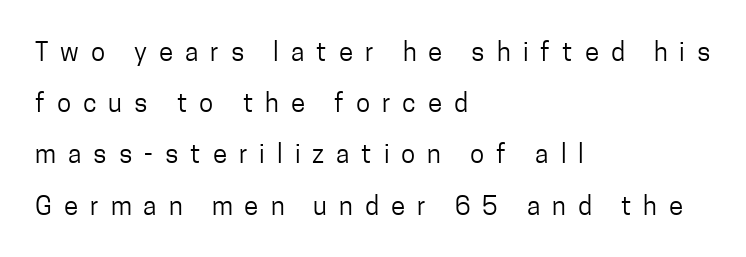
The font sits on the lighter half of the weight spectrum, regular included. Honestly, there is no underline to notice here at all. This block would shrink considerably if given ordinary leading; it's expanded now. A typesetter would call this heavily tracked-out type. Horizontal alignment here is leftward, the default for most running prose. Do the letters lean? They stand straight.
